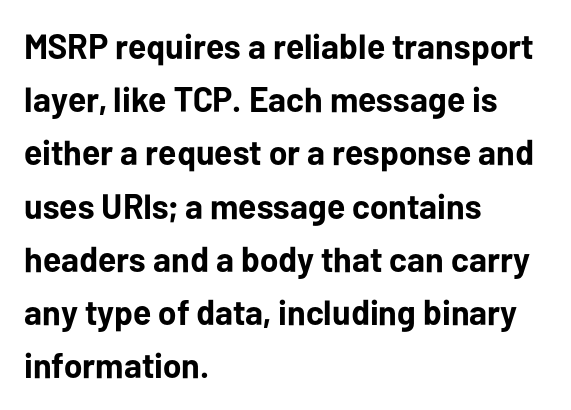
{"serif": "no", "italic": "no", "bold": "yes", "weight": "bold", "width": "normal", "stroke_contrast": "low", "x_height": "medium", "monospaced": "no", "underline": "no", "align": "left", "line_spacing": "normal", "line_spacing_ratio": 1.52, "letter_spacing": "normal", "letter_spacing_em": 0.0, "glyph_px": 35}
